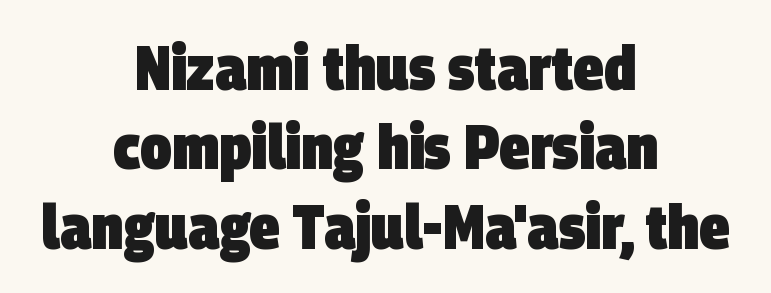
Each line is balanced around a shared central axis. Note: no serifs on the glyphs. Each word holds together tightly as a unit, with standard inter-letter gaps. Honestly, the row spacing looks completely unremarkable. The passage shown is not underscored anywhere.
